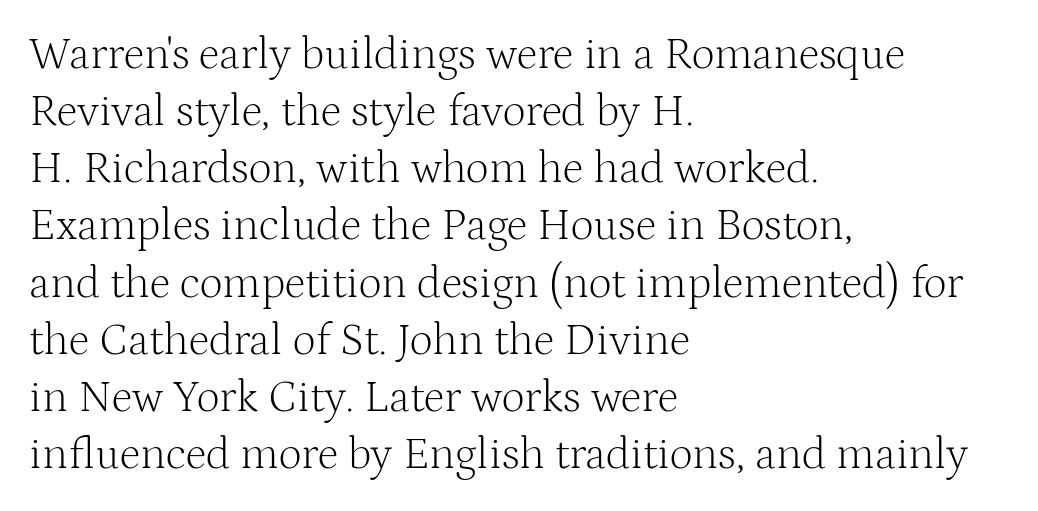
Q: Is the text bold? A: No.
Q: Is the text italic (slanted)? A: No, it is upright.
Q: Is the typeface a serif or a sans-serif typeface? A: Serif.
Q: Is the text underlined? A: No.
Q: How is the paragraph aligned? A: Left-aligned.
Q: Is the spacing between letters normal or unusually wide? A: Normal.
Q: Is the spacing between lines tight, normal or loose? A: Normal.
Q: Width (condensed, normal, or wide)? A: Normal.
Q: Stroke contrast? A: Medium.
Q: x-height? A: Medium.
Q: Monospaced? A: No.
